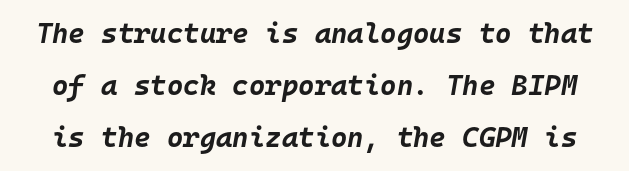
The image shows 28 px bold type, italic (leaning right), monospaced; set line spacing 1.85x, normal letter spacing, not underlined; low stroke contrast and a large x-height.
